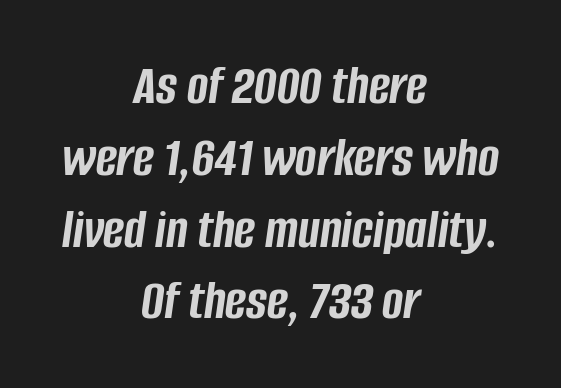
{"italic": "yes", "lean": "right", "slant_degrees": 8, "bold": "yes", "weight": "semibold", "width": "condensed", "stroke_contrast": "low", "x_height": "large", "monospaced": "no", "underline": "no", "align": "center", "line_spacing": "normal", "line_spacing_ratio": 1.26, "letter_spacing": "normal", "letter_spacing_em": 0.0, "glyph_px": 57}
